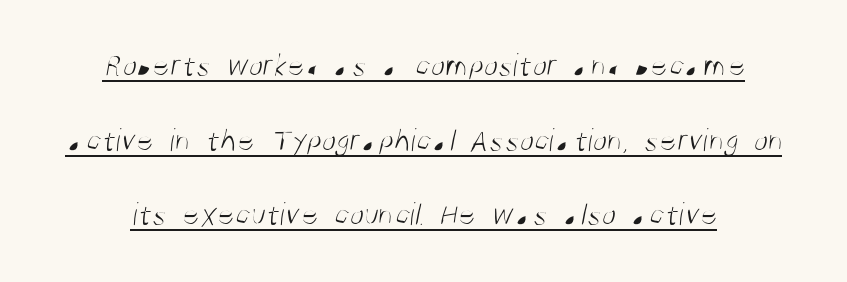
Q: Is the text bold? A: No.
Q: Is the typeface a serif or a sans-serif typeface? A: Sans-serif.
Q: Is the text underlined? A: Yes.
Q: Is the spacing between letters normal or unusually wide? A: Normal.
Q: Is the spacing between lines tight, normal or loose? A: Loose.
Q: Width (condensed, normal, or wide)? A: Condensed.
Q: Stroke contrast? A: Medium.
Q: x-height? A: Large.
Q: Monospaced? A: No.
